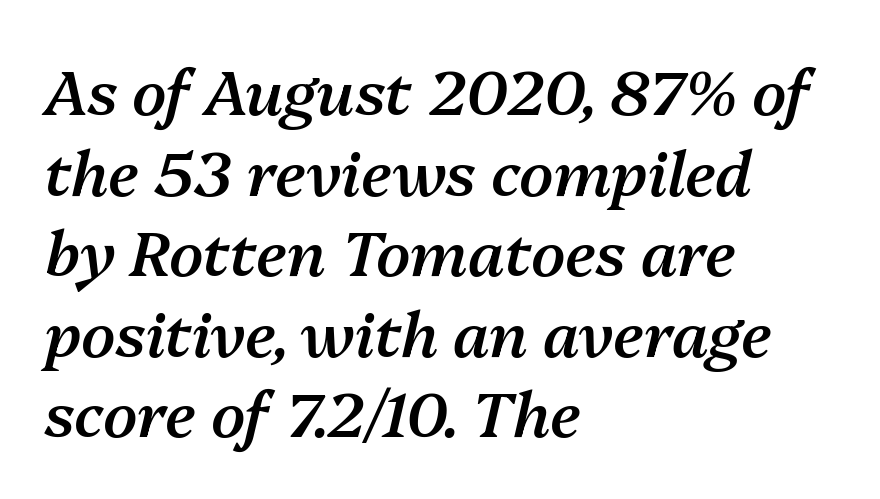
{"italic": "yes", "lean": "right", "slant_degrees": 13, "bold": "semi", "weight": "semibold", "width": "normal", "stroke_contrast": "medium", "x_height": "medium", "monospaced": "no", "underline": "no", "align": "left", "line_spacing": "normal", "line_spacing_ratio": 1.3, "letter_spacing": "normal", "letter_spacing_em": 0.0, "glyph_px": 62}
